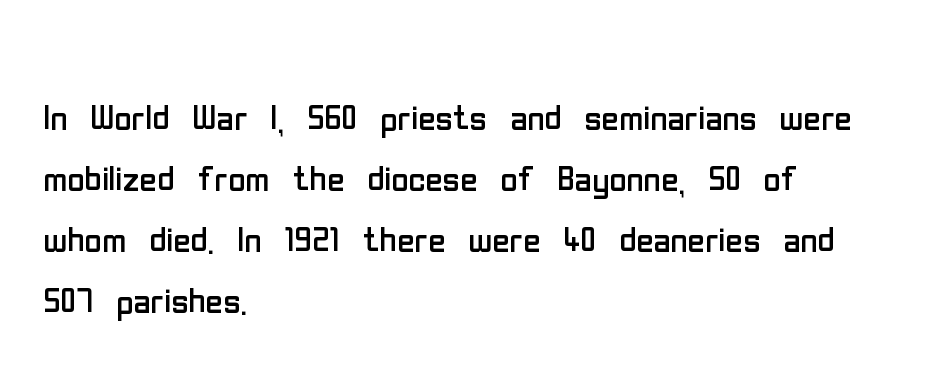
Q: Is the text bold? A: No.
Q: Is the text italic (slanted)? A: No, it is upright.
Q: Is the typeface a serif or a sans-serif typeface? A: Sans-serif.
Q: Is the text underlined? A: No.
Q: How is the paragraph aligned? A: Left-aligned.
Q: Is the spacing between letters normal or unusually wide? A: Normal.
Q: Is the spacing between lines tight, normal or loose? A: Normal.
Q: Width (condensed, normal, or wide)? A: Condensed.
Q: Stroke contrast? A: Low.
Q: x-height? A: Medium.
Q: Monospaced? A: No.
